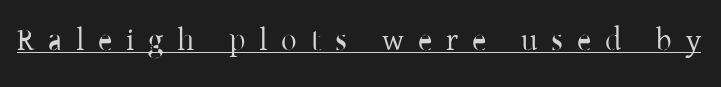
The image shows 31 px regular-weight serif type, upright; set unusually wide letter spacing (+0.44 em), underlined; low stroke contrast and a medium x-height.
